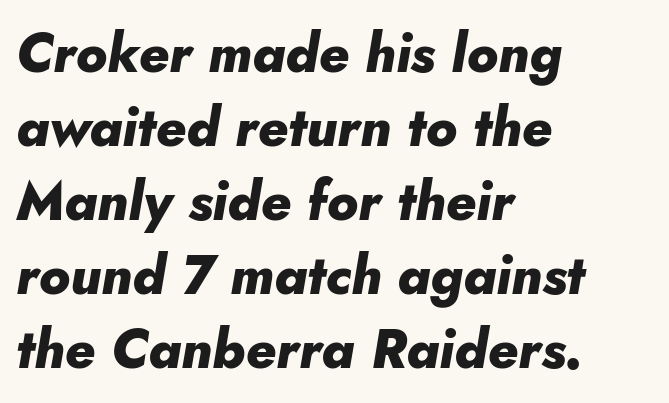
Q: Is the text bold? A: Yes.
Q: Is the text italic (slanted)? A: Yes, it leans right by about 10 degrees.
Q: Is the text underlined? A: No.
Q: How is the paragraph aligned? A: Left-aligned.
Q: Is the spacing between letters normal or unusually wide? A: Normal.
Q: Is the spacing between lines tight, normal or loose? A: Normal.
Q: Width (condensed, normal, or wide)? A: Normal.
Q: Stroke contrast? A: Low.
Q: x-height? A: Small.
Q: Monospaced? A: No.
